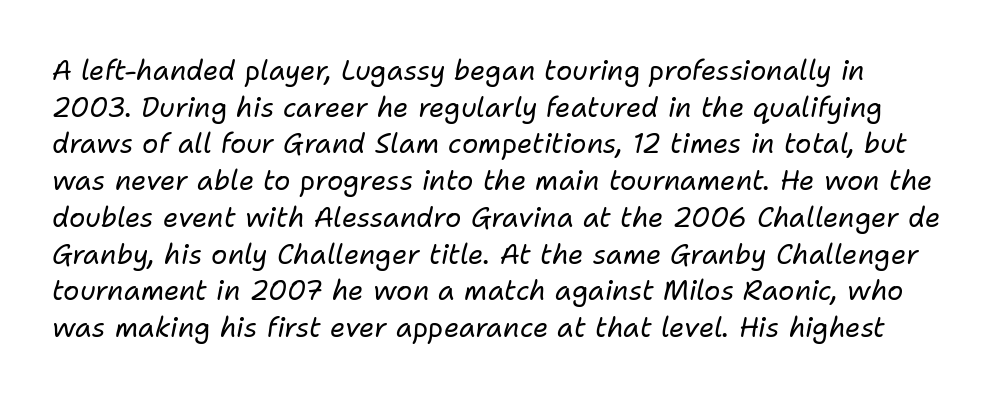
Decoration check: the copy has no underline. The lines sit at an ordinary, default distance from one another. On a weight scale, this lands at 450 or below. The letters are slanted; this is an italic face. You could call the tracking neutral — neither tight nor loose.
